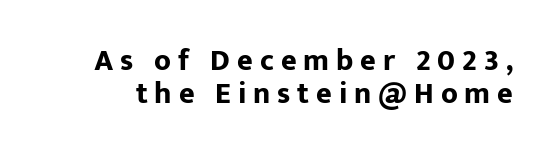
In terms of letterform style, serifs are entirely absent. Very little white space separates one row of letters from the next. Letters rest on an invisible, unmarked baseline. Spacing between characters has been opened up far beyond the box default. A typesetter would call this proportional, since set widths differ per character.
